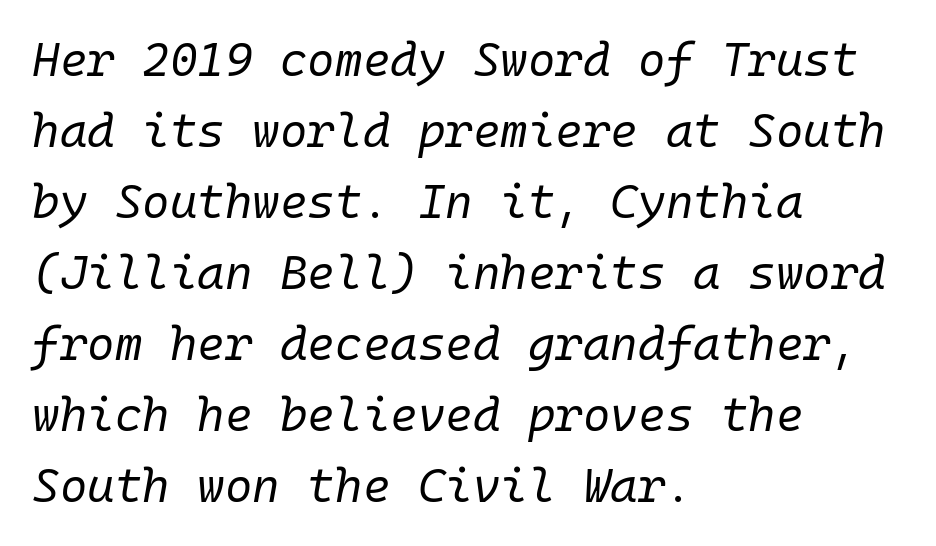
The image shows 47 px regular-weight type, italic (leaning right), monospaced; set left-aligned, normal line spacing (1.51x), normal letter spacing, not underlined; low stroke contrast and a medium x-height.
